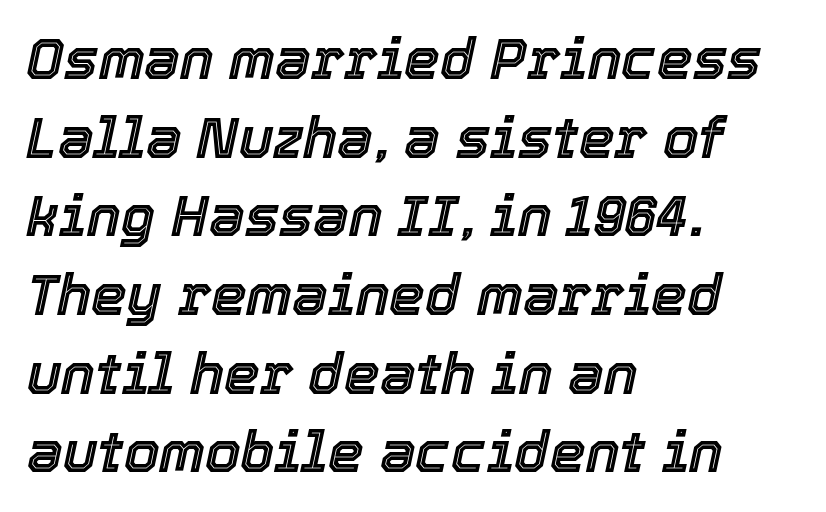
{"italic": "yes", "lean": "right", "slant_degrees": 12, "width": "normal", "x_height": "medium", "monospaced": "no", "underline": "no", "align": "left", "line_spacing": "normal", "line_spacing_ratio": 1.38, "letter_spacing": "normal", "letter_spacing_em": 0.0, "glyph_px": 57}
